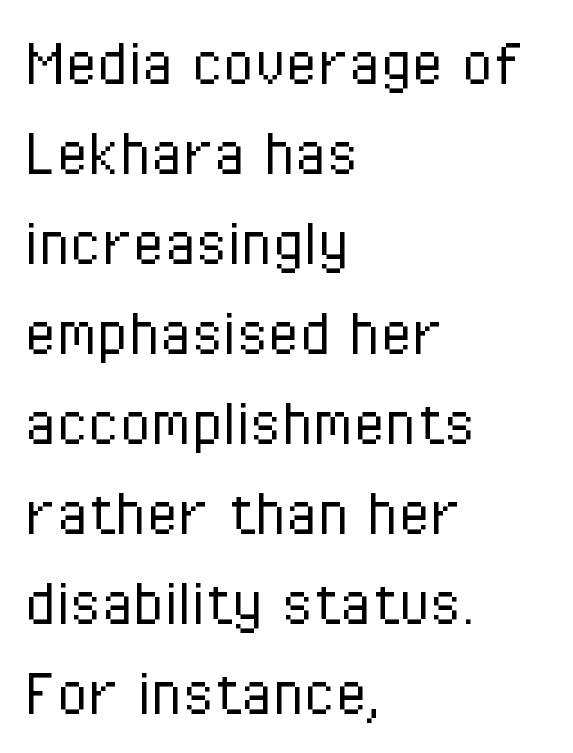
Q: Is the text bold? A: No.
Q: Is the text italic (slanted)? A: No, it is upright.
Q: Is the typeface a serif or a sans-serif typeface? A: Sans-serif.
Q: Is the text underlined? A: No.
Q: How is the paragraph aligned? A: Left-aligned.
Q: Is the spacing between letters normal or unusually wide? A: Normal.
Q: Is the spacing between lines tight, normal or loose? A: Normal.
Q: Width (condensed, normal, or wide)? A: Condensed.
Q: Stroke contrast? A: Low.
Q: x-height? A: Medium.
Q: Monospaced? A: No.
